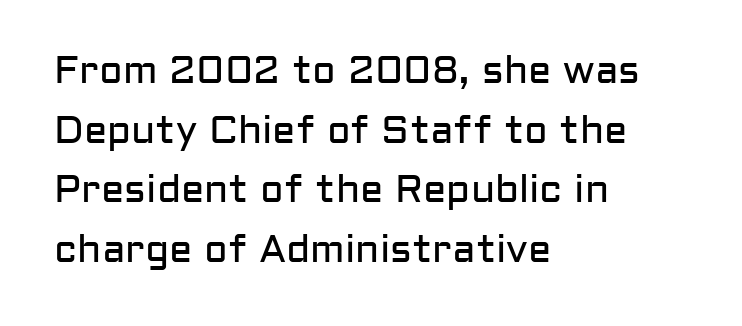
The image shows 39 px regular-weight sans-serif type, upright; set left-aligned, normal line spacing (1.53x), normal letter spacing, not underlined; low stroke contrast and a medium x-height.
